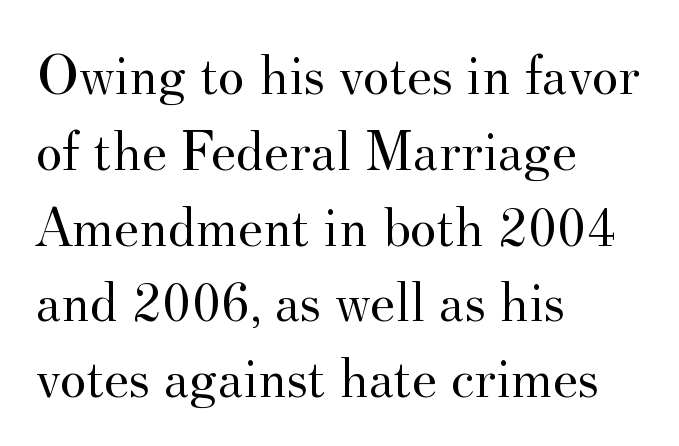
{"serif": "yes", "italic": "no", "bold": "no", "weight": "regular", "width": "normal", "stroke_contrast": "medium", "x_height": "small", "monospaced": "no", "underline": "no", "align": "left", "line_spacing": "normal", "line_spacing_ratio": 1.33, "letter_spacing": "normal", "letter_spacing_em": 0.0, "glyph_px": 57}
